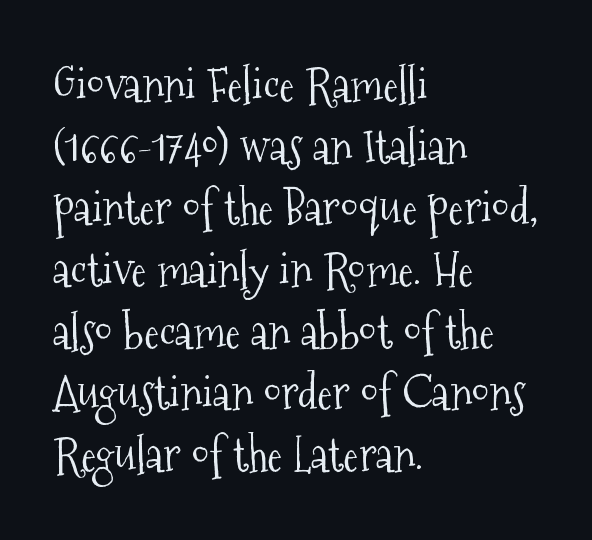
The image shows 46 px light, condensed serif type, upright; set left-aligned, normal line spacing (1.34x), normal letter spacing, not underlined; medium stroke contrast and a medium x-height.
